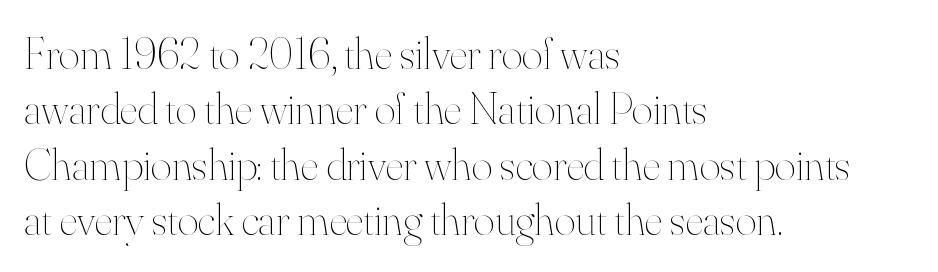
The image shows 45 px thin type, upright; set left-aligned, line spacing 1.23x, normal letter spacing, not underlined; high stroke contrast and a small x-height.
